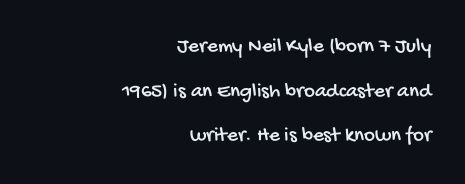
The block of text is sparse from top to bottom, with ample space between rows. The compositor pushed each line to the right boundary. Descender tails drop into unmarked territory. Tracking value appears to be zero — textbook default spacing.
